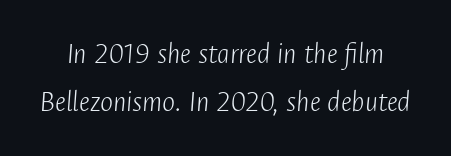
Weight class: somewhere from thin through regular. Proportional: the letters do not fall into vertical columns. The string is rendered with underlining switched off. Leading matches the norm, producing a regular column. The passage shown has conventional tracking throughout.
